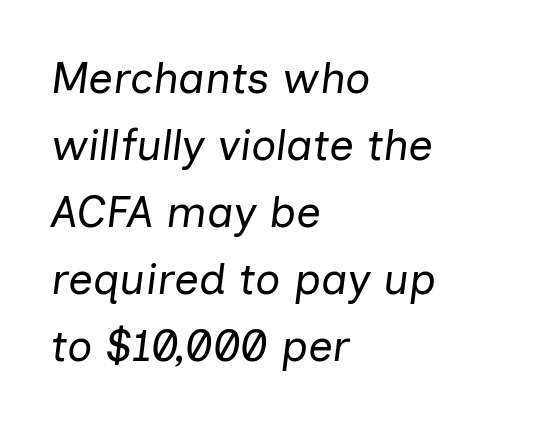
{"italic": "yes", "lean": "right", "slant_degrees": 7, "bold": "no", "weight": "regular", "width": "normal", "stroke_contrast": "low", "x_height": "medium", "monospaced": "no", "underline": "no", "align": "left", "line_spacing": "normal", "line_spacing_ratio": 1.52, "letter_spacing": "normal", "letter_spacing_em": 0.0, "glyph_px": 44}
